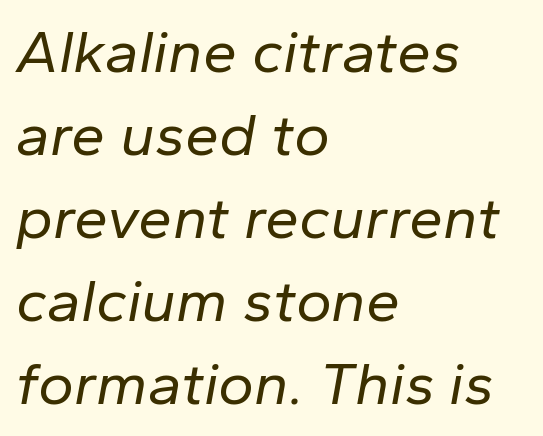
Is the stroke heavy? The answer is a plain regular-or-lighter. The lettering tilts uniformly, giving the passage an italic look. Every row of glyphs begins at an identical x-position on the left. A typesetter would call this proportional, since set widths differ per character.
